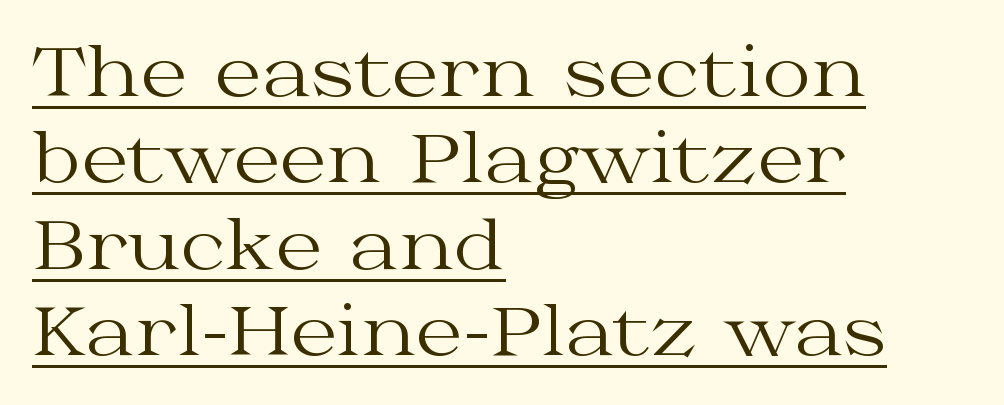
Q: Is the text bold? A: No.
Q: Is the text italic (slanted)? A: No, it is upright.
Q: Is the typeface a serif or a sans-serif typeface? A: Serif.
Q: Is the text underlined? A: Yes.
Q: How is the paragraph aligned? A: Left-aligned.
Q: Is the spacing between letters normal or unusually wide? A: Normal.
Q: Is the spacing between lines tight, normal or loose? A: Normal.
Q: Width (condensed, normal, or wide)? A: Wide.
Q: Stroke contrast? A: Medium.
Q: x-height? A: Medium.
Q: Monospaced? A: No.
